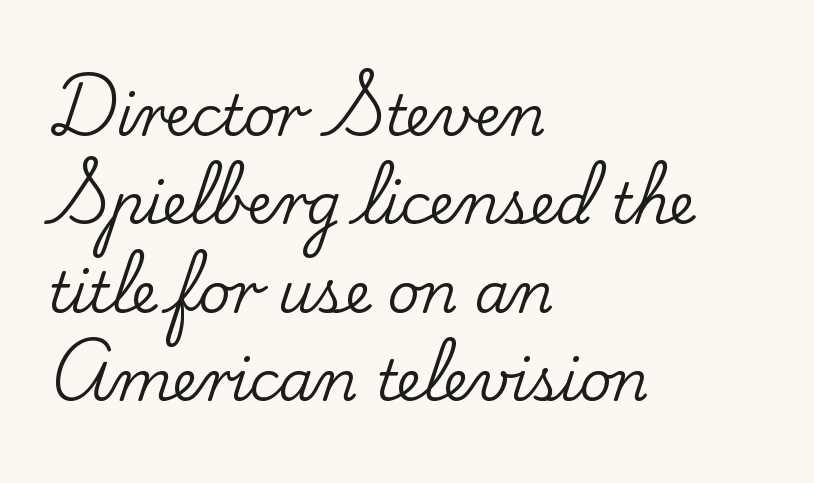
Q: Is the text italic (slanted)? A: Yes.
Q: Is the typeface a serif or a sans-serif typeface? A: Serif.
Q: Is the text underlined? A: No.
Q: How is the paragraph aligned? A: Left-aligned.
Q: Is the spacing between letters normal or unusually wide? A: Normal.
Q: Is the spacing between lines tight, normal or loose? A: Normal.
Q: Width (condensed, normal, or wide)? A: Normal.
Q: Stroke contrast? A: Low.
Q: x-height? A: Small.
Q: Monospaced? A: No.
